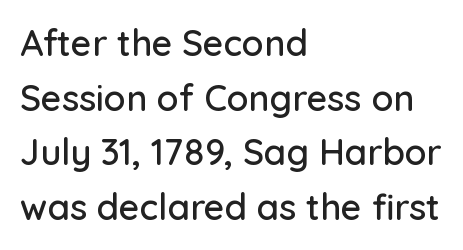
{"serif": "no", "italic": "no", "width": "normal", "stroke_contrast": "low", "x_height": "medium", "monospaced": "no", "underline": "no", "align": "left", "line_spacing": "normal", "line_spacing_ratio": 1.52, "letter_spacing": "normal", "letter_spacing_em": 0.0, "glyph_px": 36}
